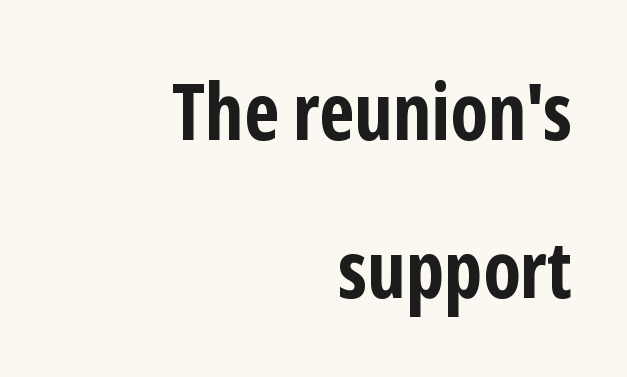
What's the leading like? Stretched, with rows far apart. The rag falls on the left side of this text block. No italicization has been applied; the sample stays upright. Plenty of ink on the page — the face is bold.
